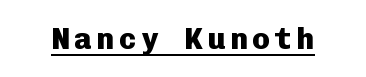
Strong, thick strokes mark this as bold type. Nothing sits at the stroke ends, so this counts as sans-serif. Each letter, wide or thin by design, is forced into the same width here. Style check: upright.
